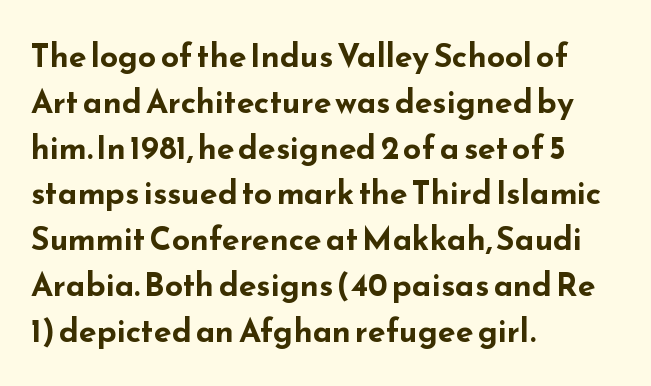
Q: Is the text bold? A: Yes.
Q: Is the text italic (slanted)? A: No, it is upright.
Q: Is the typeface a serif or a sans-serif typeface? A: Sans-serif.
Q: Is the text underlined? A: No.
Q: How is the paragraph aligned? A: Left-aligned.
Q: Is the spacing between letters normal or unusually wide? A: Normal.
Q: Is the spacing between lines tight, normal or loose? A: Normal.
Q: Width (condensed, normal, or wide)? A: Wide.
Q: Stroke contrast? A: Low.
Q: x-height? A: Small.
Q: Monospaced? A: No.
